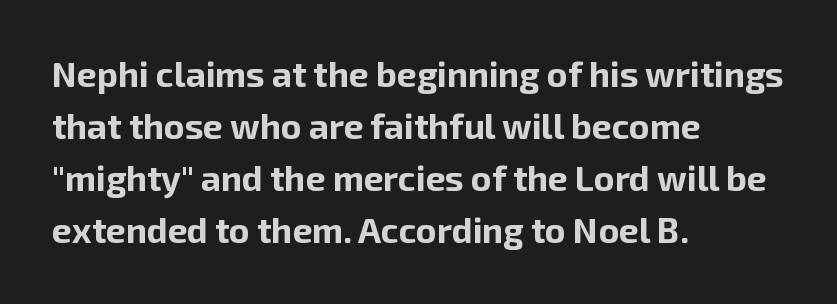
{"serif": "no", "italic": "no", "bold": "yes", "weight": "bold", "width": "normal", "stroke_contrast": "low", "x_height": "medium", "monospaced": "no", "underline": "no", "align": "left", "line_spacing": "normal", "line_spacing_ratio": 1.49, "letter_spacing": "normal", "letter_spacing_em": 0.0, "glyph_px": 35}
